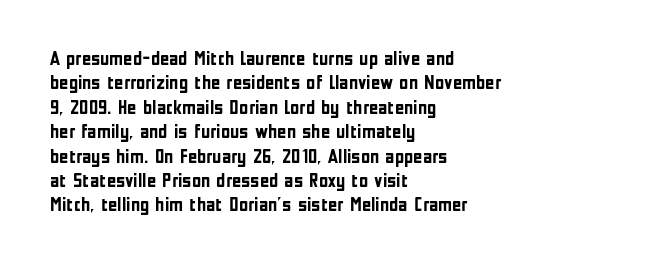
In terms of weight, the rendering is a true, heavy bold. In CSS terms this would be text-align: left. This rendering leaves character spacing at its baseline value. Honestly, there is no underline to notice here at all. The typography opts for an upright posture over an oblique one.
